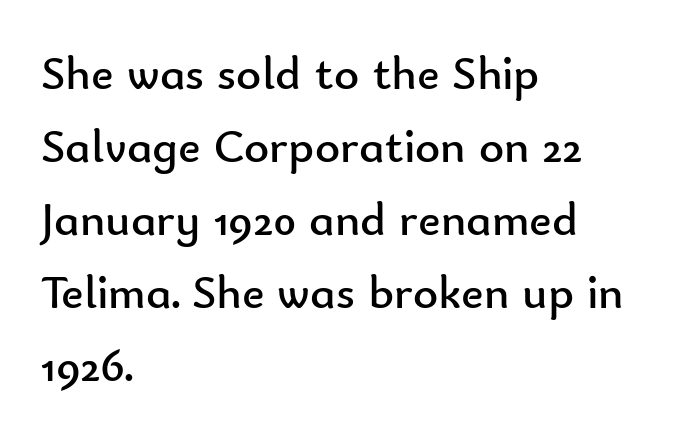
The image shows 48 px regular-weight sans-serif type, upright; set left-aligned, normal line spacing (1.52x), normal letter spacing, not underlined; low stroke contrast and a small x-height.
